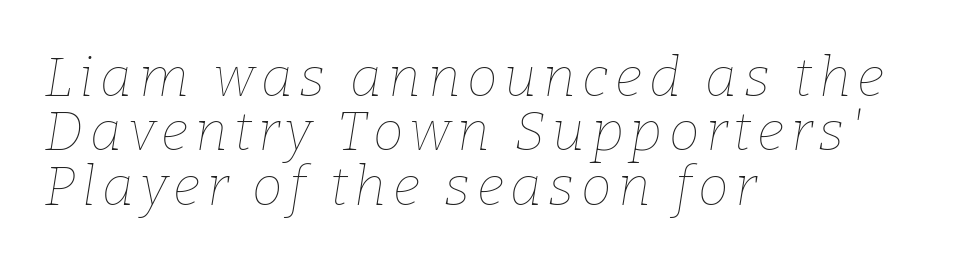
The image shows 55 px thin type, italic (leaning right); set left-aligned, tight line spacing (0.99x), not underlined; low stroke contrast and a medium x-height.
